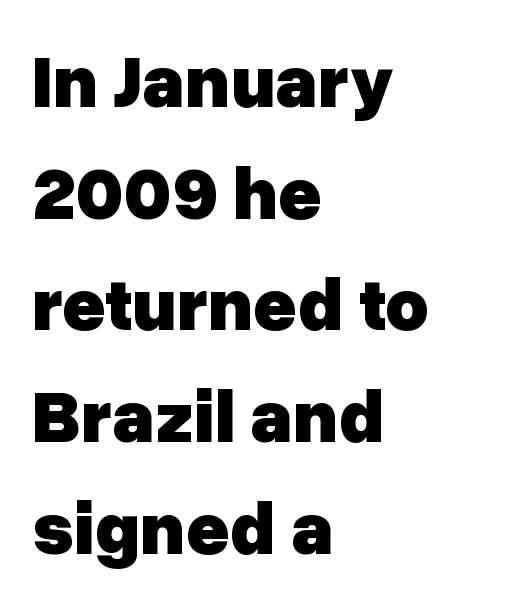
A classic flush-left, rag-right setting is used for this passage. Rule under the text: the space is simply empty. Glyph-to-glyph distance matches everyday printed text. Summary of weight: heavy, a full bold. Looks like regular typesetting: each glyph gets only the width it needs.
